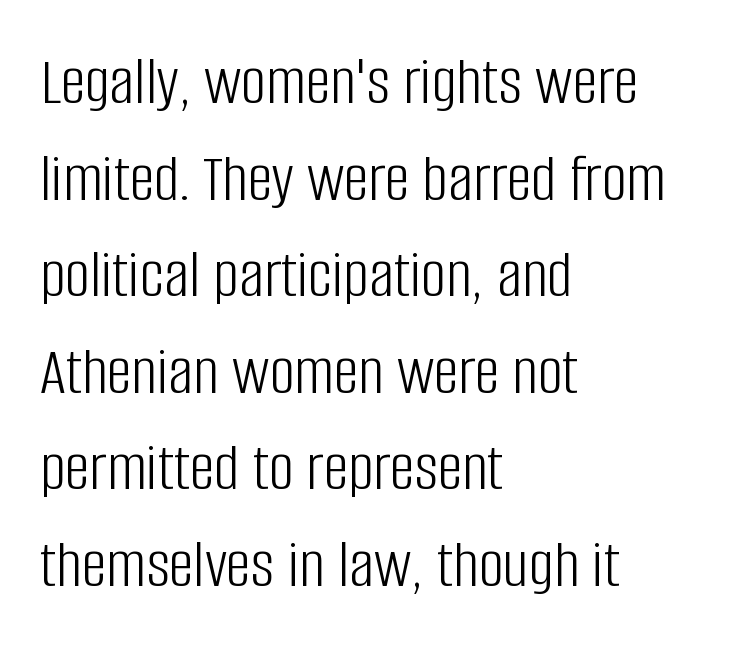
{"serif": "no", "italic": "no", "bold": "no", "weight": "light", "width": "condensed", "stroke_contrast": "low", "x_height": "large", "monospaced": "no", "underline": "no", "align": "left", "line_spacing": "normal", "line_spacing_ratio": 1.38, "letter_spacing": "normal", "letter_spacing_em": 0.0, "glyph_px": 70}
